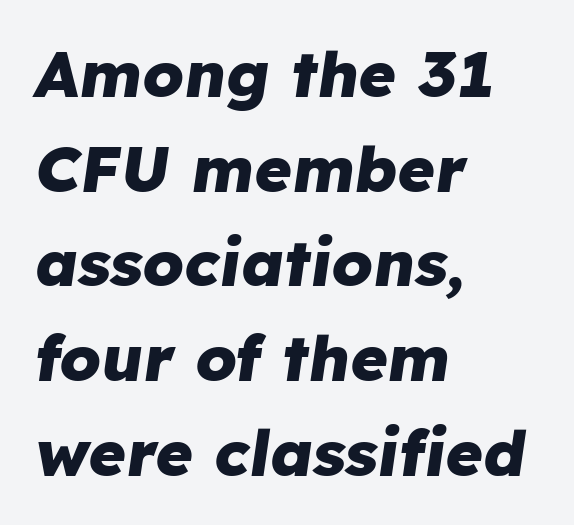
Q: Is the text bold? A: Yes.
Q: Is the text italic (slanted)? A: Yes, it leans right by about 8 degrees.
Q: Is the text underlined? A: No.
Q: How is the paragraph aligned? A: Left-aligned.
Q: Is the spacing between letters normal or unusually wide? A: Normal.
Q: Is the spacing between lines tight, normal or loose? A: Normal.
Q: Width (condensed, normal, or wide)? A: Normal.
Q: Stroke contrast? A: Low.
Q: x-height? A: Medium.
Q: Monospaced? A: No.
